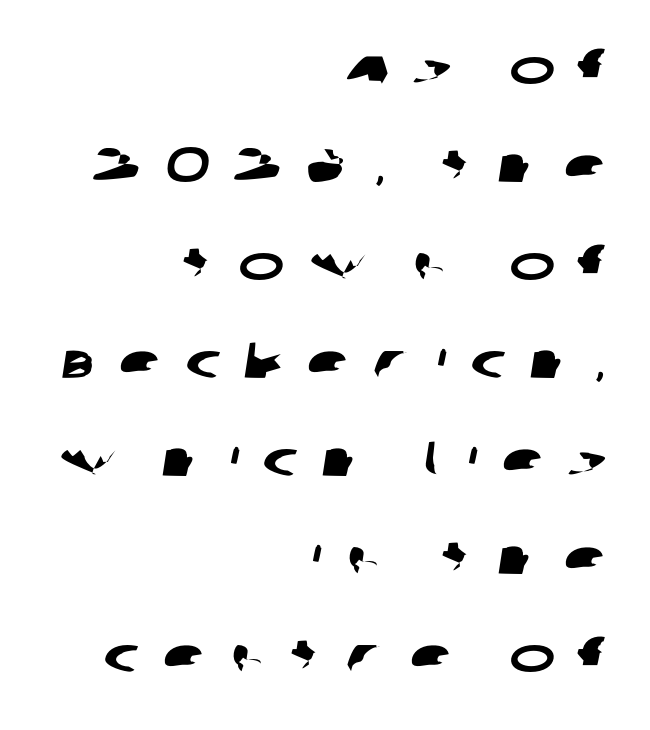
{"serif": "no", "width": "wide", "stroke_contrast": "low", "x_height": "large", "monospaced": "no", "underline": "no", "align": "right", "line_spacing": "loose", "line_spacing_ratio": 2.0, "letter_spacing": "wide", "letter_spacing_em": 0.49, "glyph_px": 49}
